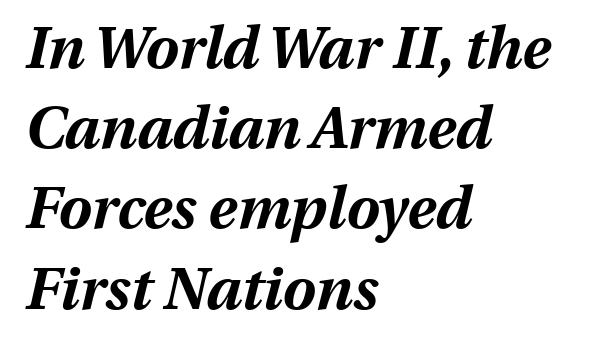
The space directly below the letters is spotless. Quick note: interline space is typical. Short note: letters normally spaced. Rendered with sloped, italic letterforms. Do the characters align in a grid? No, the font is proportional.
